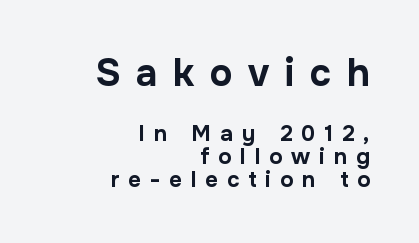
Q: Is the text bold? A: Yes.
Q: Is the text italic (slanted)? A: No, it is upright.
Q: Is the typeface a serif or a sans-serif typeface? A: Sans-serif.
Q: Is the text underlined? A: No.
Q: How is the paragraph aligned? A: Right-aligned.
Q: Is the spacing between letters normal or unusually wide? A: Unusually wide.
Q: Is the spacing between lines tight, normal or loose? A: Tight.
Q: Which block of text is set in a larger size, the first (top) or the second (bottom)? A: The first (top) one.
Q: Width (condensed, normal, or wide)? A: Normal.
Q: Stroke contrast? A: Low.
Q: x-height? A: Medium.
Q: Monospaced? A: No.
